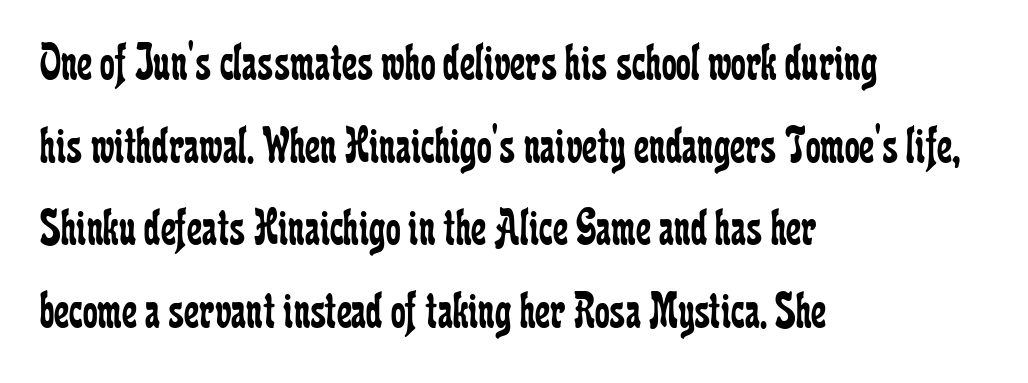
Q: Is the text bold? A: No.
Q: Is the text italic (slanted)? A: No, it is upright.
Q: Is the typeface a serif or a sans-serif typeface? A: Serif.
Q: Is the text underlined? A: No.
Q: How is the paragraph aligned? A: Left-aligned.
Q: Is the spacing between letters normal or unusually wide? A: Normal.
Q: Is the spacing between lines tight, normal or loose? A: Normal.
Q: Width (condensed, normal, or wide)? A: Condensed.
Q: Stroke contrast? A: Low.
Q: x-height? A: Medium.
Q: Monospaced? A: No.
